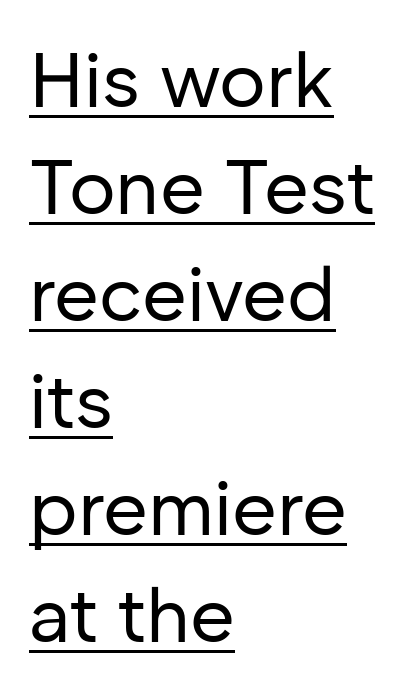
{"serif": "no", "italic": "no", "bold": "no", "weight": "regular", "width": "normal", "stroke_contrast": "low", "x_height": "medium", "monospaced": "no", "underline": "yes", "align": "left", "line_spacing": "normal", "line_spacing_ratio": 1.39, "letter_spacing": "normal", "letter_spacing_em": 0.0, "glyph_px": 77}
